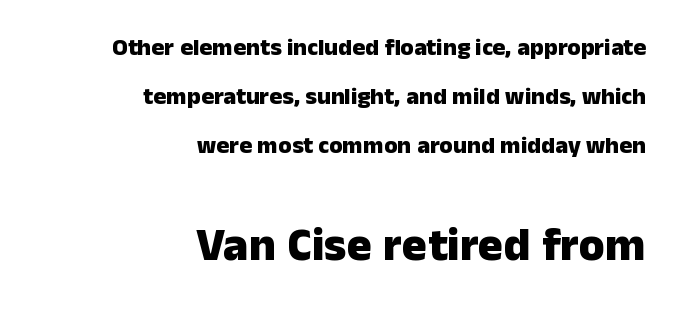
Q: Is the text bold? A: Yes.
Q: Is the text italic (slanted)? A: No, it is upright.
Q: Is the typeface a serif or a sans-serif typeface? A: Sans-serif.
Q: Is the text underlined? A: No.
Q: How is the paragraph aligned? A: Right-aligned.
Q: Is the spacing between letters normal or unusually wide? A: Normal.
Q: Is the spacing between lines tight, normal or loose? A: Loose.
Q: Which block of text is set in a larger size, the first (top) or the second (bottom)? A: The second (bottom) one.
Q: Width (condensed, normal, or wide)? A: Normal.
Q: Stroke contrast? A: Low.
Q: x-height? A: Medium.
Q: Monospaced? A: No.
